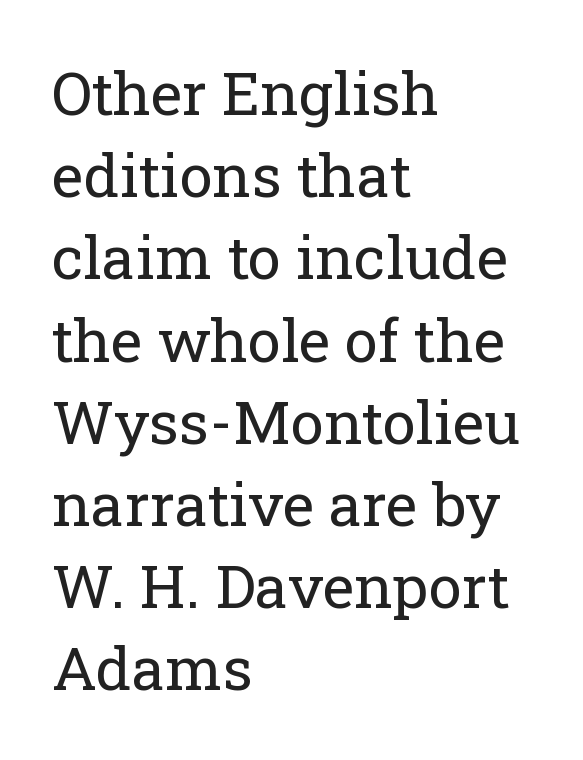
Notice how the passage keeps a crisp vertical edge on the left only. The typeface has the unassuming heft of standard copy or less. Whoever set this chose a conventional vertical rhythm. The typeface chosen for these lines features serifs.
